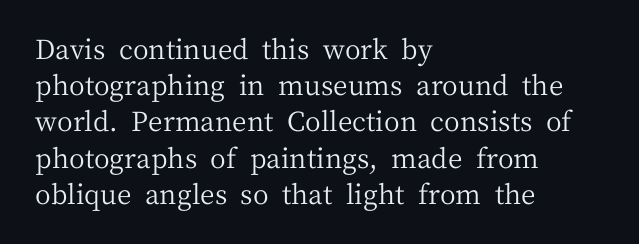
The image shows 27 px text type, upright; set left-aligned, normal line spacing (1.34x), normal letter spacing, not underlined.
